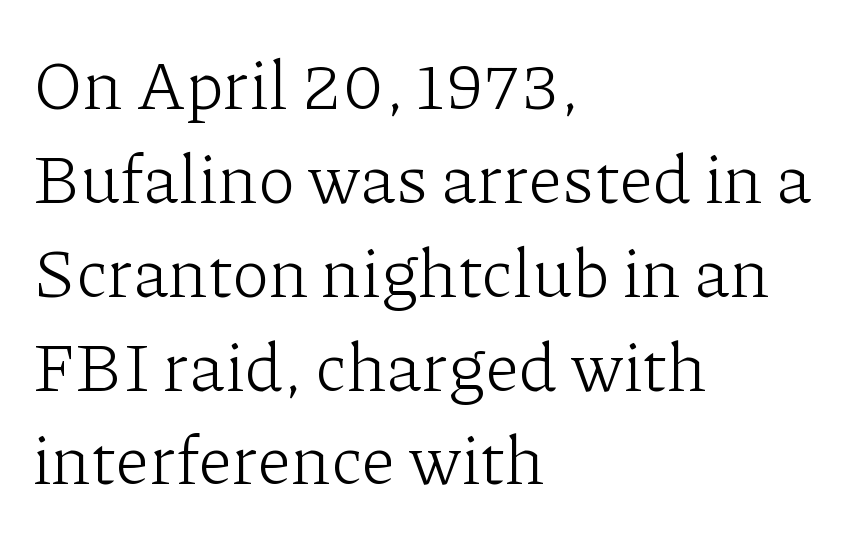
Q: Is the text bold? A: No.
Q: Is the text italic (slanted)? A: No, it is upright.
Q: Is the typeface a serif or a sans-serif typeface? A: Serif.
Q: Is the text underlined? A: No.
Q: How is the paragraph aligned? A: Left-aligned.
Q: Is the spacing between letters normal or unusually wide? A: Normal.
Q: Is the spacing between lines tight, normal or loose? A: Normal.
Q: Width (condensed, normal, or wide)? A: Normal.
Q: Stroke contrast? A: Low.
Q: x-height? A: Medium.
Q: Monospaced? A: No.
